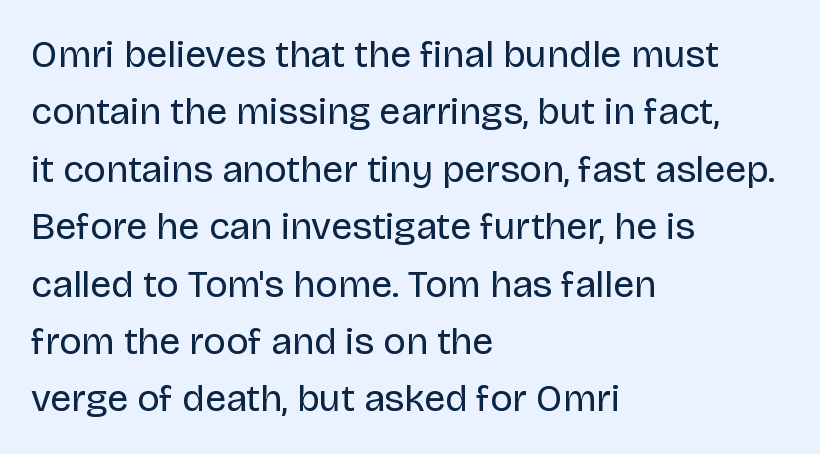
Q: Is the text bold? A: No.
Q: Is the text italic (slanted)? A: No, it is upright.
Q: Is the typeface a serif or a sans-serif typeface? A: Sans-serif.
Q: Is the text underlined? A: No.
Q: How is the paragraph aligned? A: Left-aligned.
Q: Is the spacing between letters normal or unusually wide? A: Normal.
Q: Is the spacing between lines tight, normal or loose? A: Normal.
Q: Width (condensed, normal, or wide)? A: Normal.
Q: Stroke contrast? A: Low.
Q: x-height? A: Large.
Q: Monospaced? A: No.
